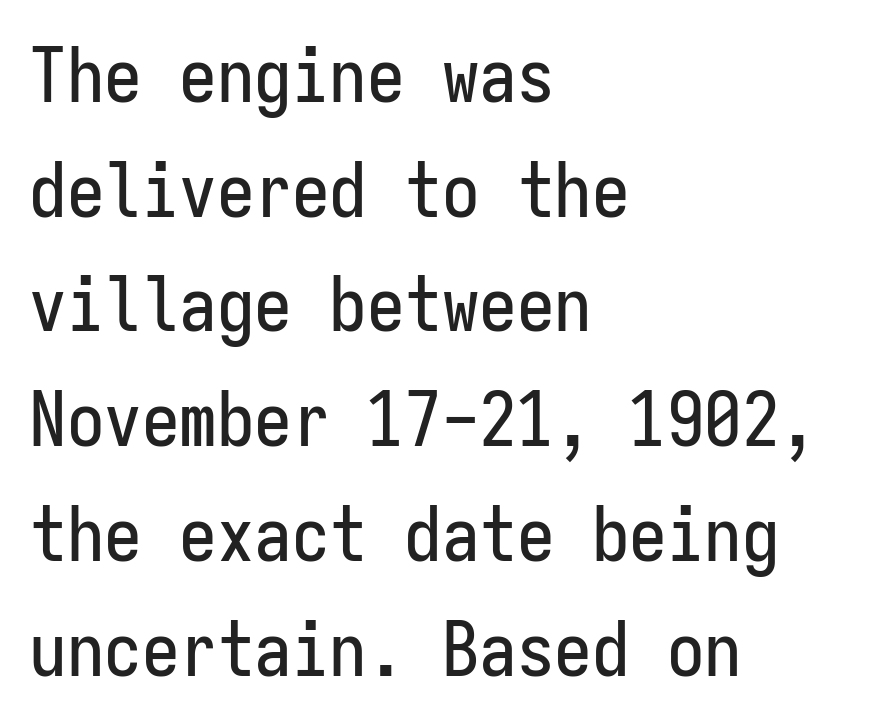
Fixed-width glyphs throughout — classic coding-font behaviour. This rendering employs a face without finishing strokes, i.e., a sans-serif. Between one letter and the next there's only the usual sliver of space. Clear beneath every line of the passage.
